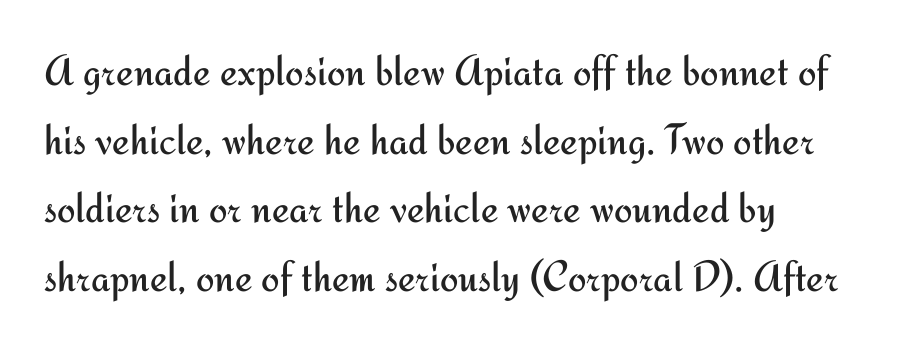
Q: Is the text bold? A: No.
Q: Is the text italic (slanted)? A: No, it is upright.
Q: Is the typeface a serif or a sans-serif typeface? A: Sans-serif.
Q: Is the text underlined? A: No.
Q: How is the paragraph aligned? A: Left-aligned.
Q: Is the spacing between letters normal or unusually wide? A: Normal.
Q: Is the spacing between lines tight, normal or loose? A: Normal.
Q: Width (condensed, normal, or wide)? A: Normal.
Q: Stroke contrast? A: Medium.
Q: x-height? A: Small.
Q: Monospaced? A: No.
